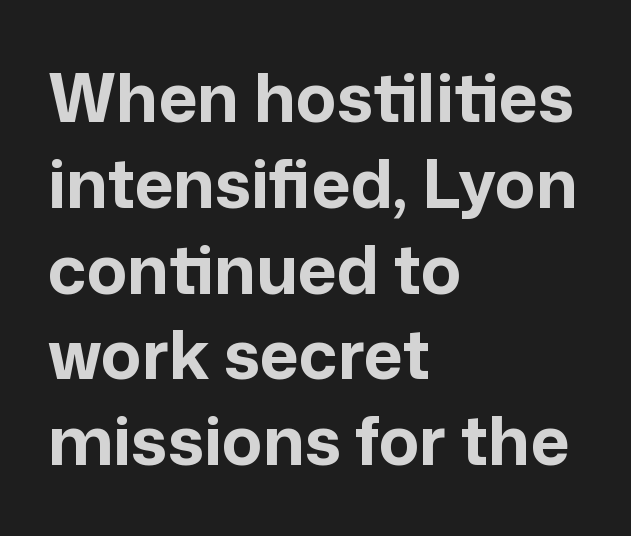
{"serif": "no", "italic": "no", "bold": "yes", "weight": "bold", "width": "normal", "stroke_contrast": "low", "x_height": "medium", "monospaced": "no", "underline": "no", "align": "left", "line_spacing": "normal", "line_spacing_ratio": 1.28, "letter_spacing": "normal", "letter_spacing_em": 0.0, "glyph_px": 67}
